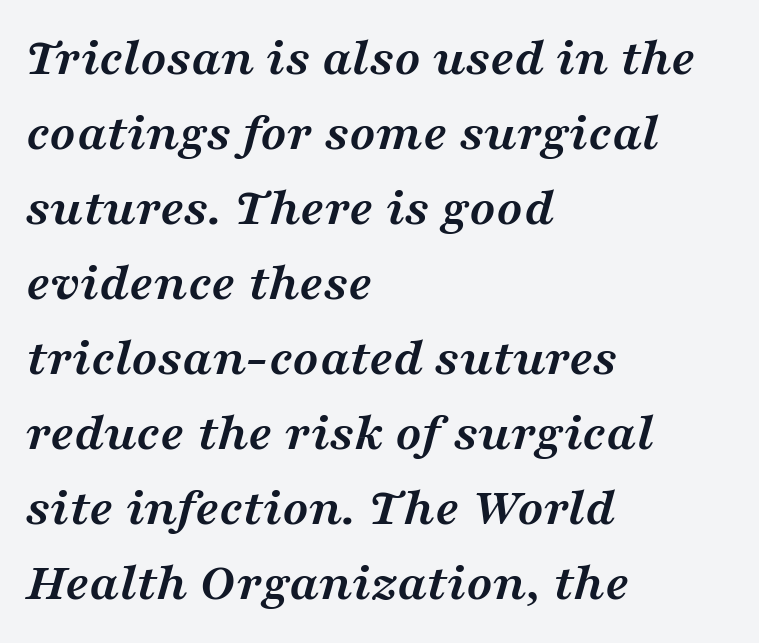
{"serif": "yes", "italic": "yes", "lean": "right", "slant_degrees": 16, "bold": "yes", "weight": "semibold", "width": "wide", "stroke_contrast": "medium", "x_height": "medium", "monospaced": "no", "underline": "no", "align": "left", "line_spacing": "normal", "line_spacing_ratio": 1.39, "letter_spacing": "normal", "letter_spacing_em": 0.0, "glyph_px": 54}
